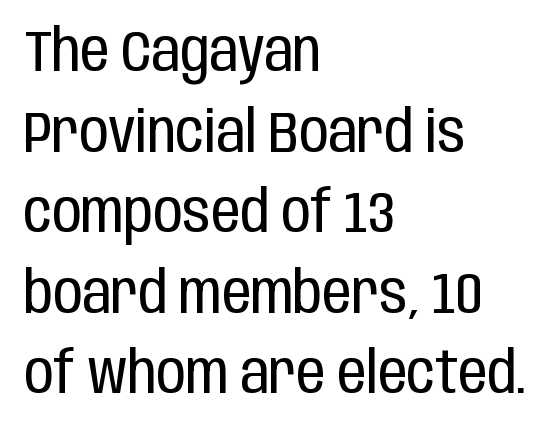
Q: Is the text bold? A: No.
Q: Is the text italic (slanted)? A: No, it is upright.
Q: Is the typeface a serif or a sans-serif typeface? A: Sans-serif.
Q: Is the text underlined? A: No.
Q: How is the paragraph aligned? A: Left-aligned.
Q: Is the spacing between letters normal or unusually wide? A: Normal.
Q: Is the spacing between lines tight, normal or loose? A: Normal.
Q: Width (condensed, normal, or wide)? A: Condensed.
Q: Stroke contrast? A: Low.
Q: x-height? A: Large.
Q: Monospaced? A: No.
